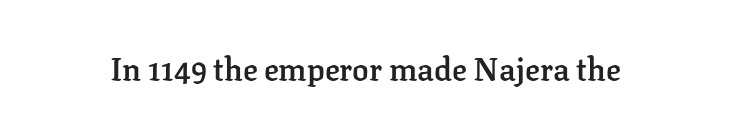
The image shows 31 px semibold serif type, upright; set normal letter spacing, not underlined; low stroke contrast and a medium x-height.
